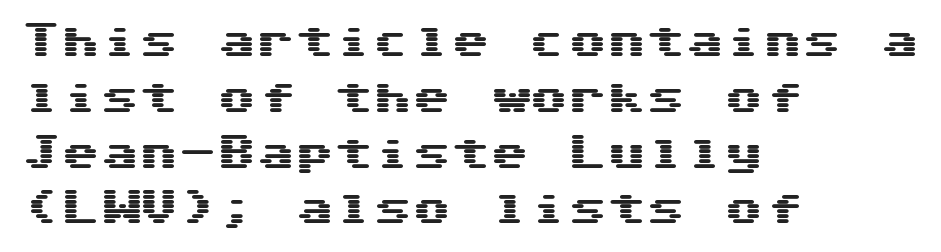
Q: Is the text italic (slanted)? A: No, it is upright.
Q: Is the typeface a serif or a sans-serif typeface? A: Sans-serif.
Q: Is the text underlined? A: No.
Q: How is the paragraph aligned? A: Left-aligned.
Q: Is the spacing between letters normal or unusually wide? A: Normal.
Q: Is the spacing between lines tight, normal or loose? A: Normal.
Q: Width (condensed, normal, or wide)? A: Wide.
Q: Stroke contrast? A: Medium.
Q: x-height? A: Medium.
Q: Monospaced? A: Yes.
